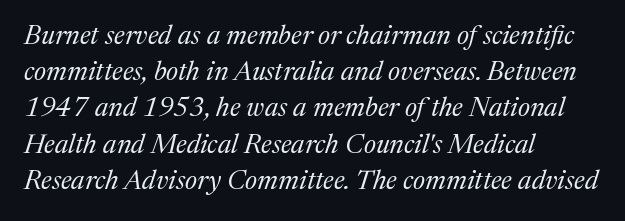
Q: Is the text bold? A: No.
Q: Is the text italic (slanted)? A: Yes, it leans right by about 17 degrees.
Q: Is the text underlined? A: No.
Q: How is the paragraph aligned? A: Left-aligned.
Q: Is the spacing between letters normal or unusually wide? A: Normal.
Q: Is the spacing between lines tight, normal or loose? A: Normal.
